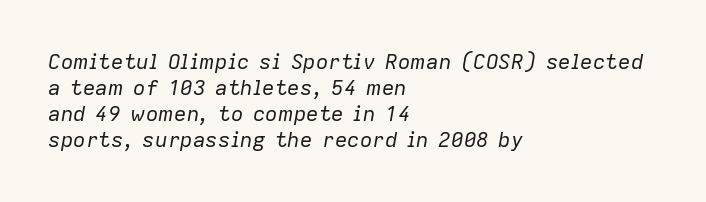
The text carries the slant typical of an italic or oblique font. The face used here is rendered with its standard letterfit. The text block is weighted toward the left margin, trailing off unevenly rightward. The baseline area is clear.
